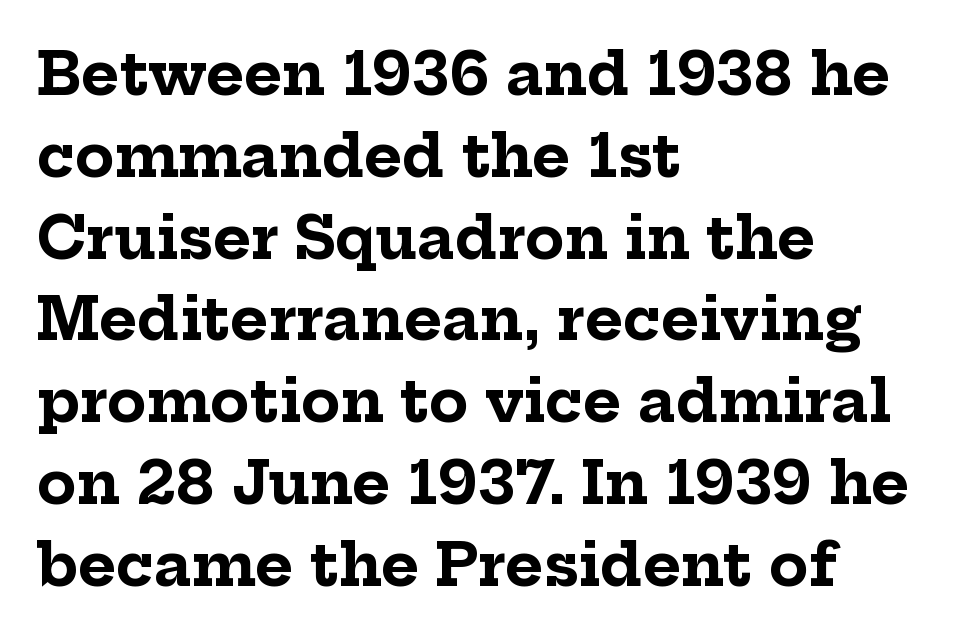
{"serif": "yes", "italic": "no", "bold": "yes", "weight": "bold", "width": "normal", "stroke_contrast": "low", "x_height": "medium", "monospaced": "no", "underline": "no", "align": "left", "line_spacing": "normal", "line_spacing_ratio": 1.41, "letter_spacing": "normal", "letter_spacing_em": 0.0, "glyph_px": 58}
